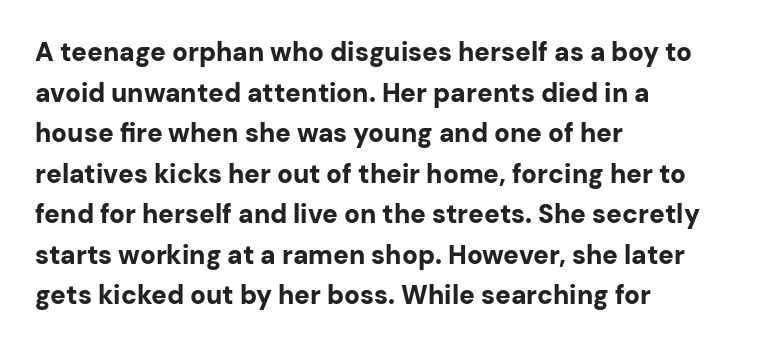
Students, note that the glyphs here touch the page at normal intervals. Lines of text with bare space underneath. Short and long lines alike share a common starting point at left. The font's upright variant was chosen for this text.
